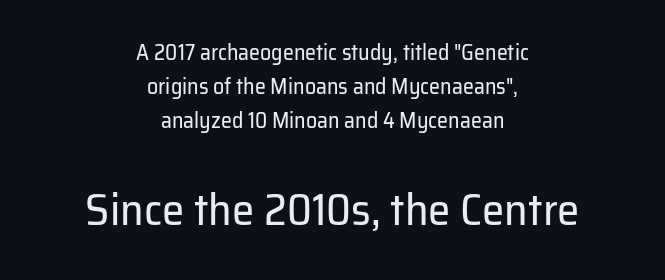
The image shows 45 px regular-weight sans-serif type, upright; set centered, normal line spacing (1.54x), normal letter spacing, not underlined; the second (bottom) block is 2.05x larger; low stroke contrast and a medium x-height.
